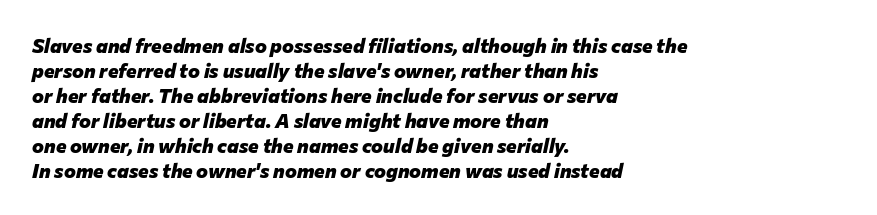
The image shows 20 px bold type, italic (leaning right); set left-aligned, normal line spacing (1.25x), normal letter spacing, not underlined.
